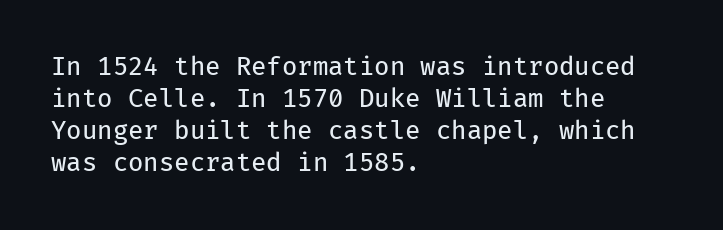
Glance below the letters and you will spot only blank space. The weight tops out at a normal text grade. Teacher's note: observe the even left margin — that is flush-left alignment. Interline gaps are of average width in this sample. In terms of posture, this sample is upright.
